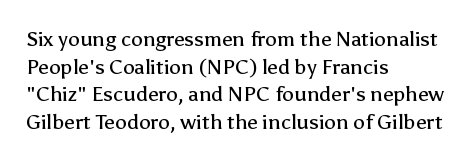
{"italic": "no", "bold": "no", "underline": "no", "align": "left", "line_spacing": "normal", "line_spacing_ratio": 1.31, "letter_spacing": "normal", "letter_spacing_em": 0.0, "glyph_px": 21}
